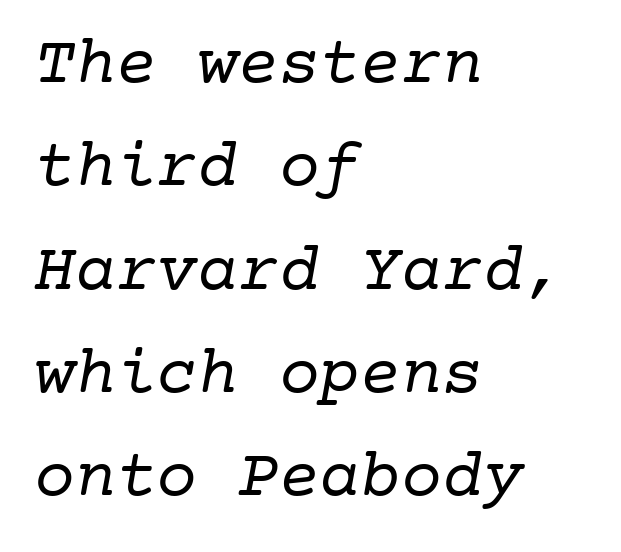
Casual observation: everything's shoved over to the left. To sum up the face: it has serifs. These glyphs show unthickened strokes, regular width or finer. Tracking value appears to be zero — textbook default spacing.
